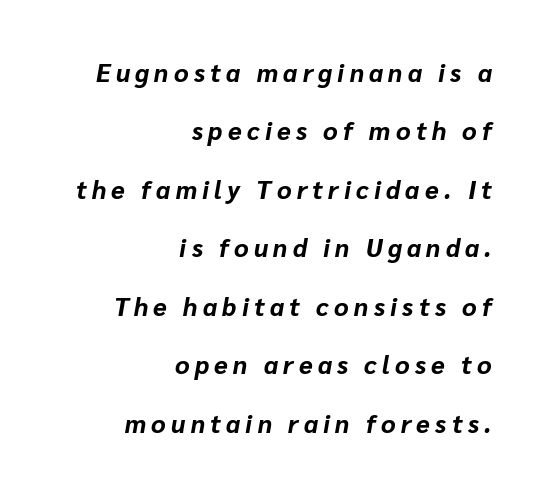
The image shows 25 px bold type, italic (leaning right); set right-aligned, loose line spacing (2.34x), unusually wide letter spacing (+0.21 em), not underlined.
